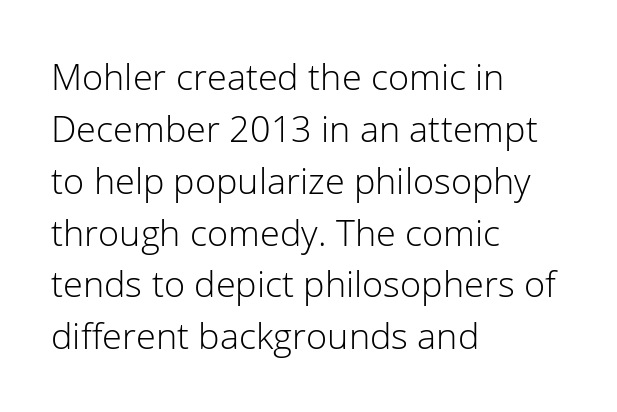
Compared with typical paragraphs, the rows here are spaced about the same. Think standard paragraph weight, or any step lighter than that. The rendering keeps characters at their native spacing. The paragraph shown leans on its left margin.
